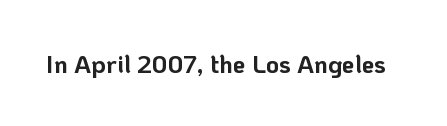
{"italic": "no", "bold": "yes", "underline": "no", "letter_spacing": "normal", "letter_spacing_em": 0.0, "glyph_px": 25}
